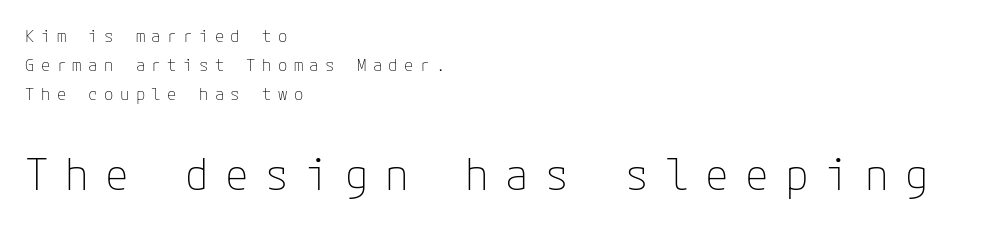
{"serif": "no", "italic": "no", "bold": "no", "weight": "thin", "width": "normal", "stroke_contrast": "low", "x_height": "medium", "underline": "no", "align": "left", "line_spacing_ratio": 1.72, "letter_spacing": "wide", "letter_spacing_em": 0.38, "larger_block": "second", "size_ratio": 2.53, "glyph_px": 43}
